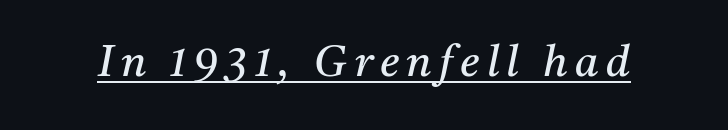
The typeface chosen for these lines features serifs. Weight: in the light-to-regular range. This rendering features underlined lettering. Think of a printed novel: that variable character pitch is what you see here. Observe the lean: these are italic letterforms.
